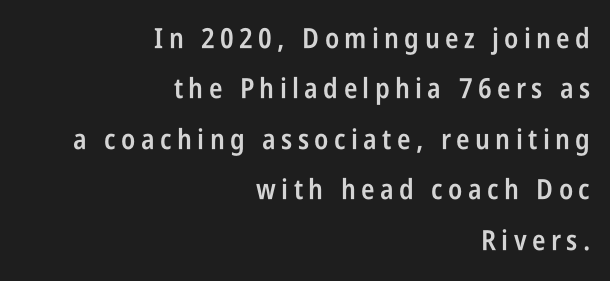
{"serif": "no", "italic": "no", "bold": "semi", "weight": "semibold", "width": "condensed", "stroke_contrast": "low", "x_height": "large", "monospaced": "no", "underline": "no", "align": "right", "line_spacing_ratio": 1.8, "glyph_px": 28}
